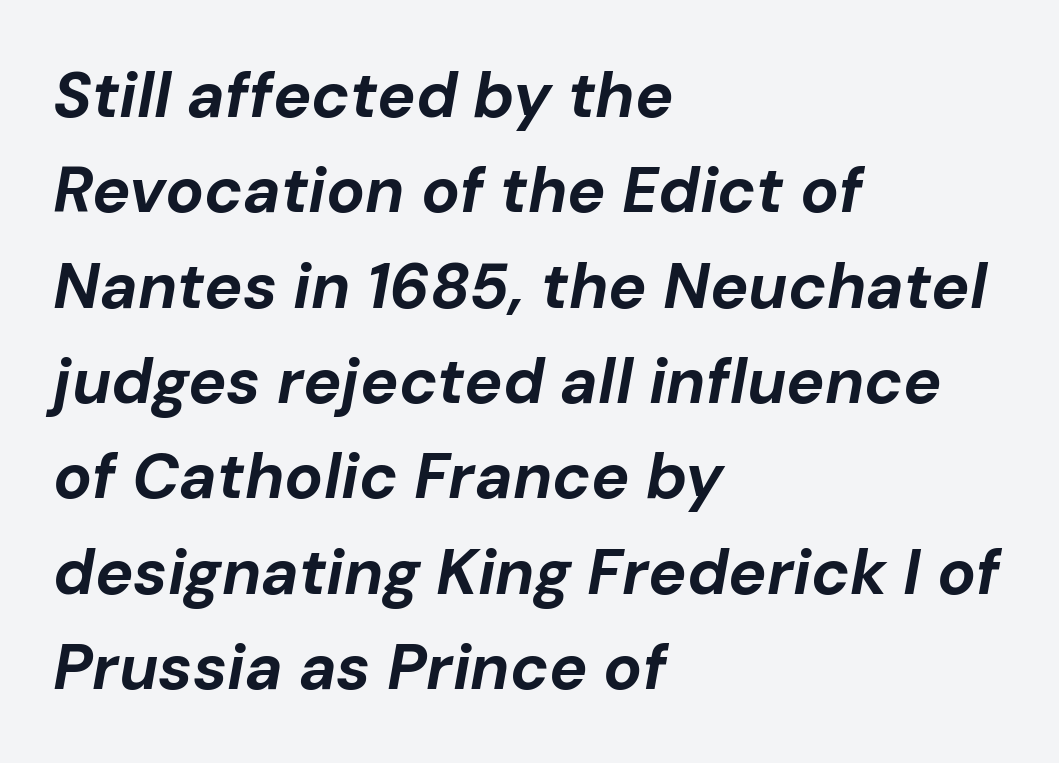
Q: Is the text bold? A: Yes.
Q: Is the text italic (slanted)? A: Yes, it leans right by about 10 degrees.
Q: Is the text underlined? A: No.
Q: How is the paragraph aligned? A: Left-aligned.
Q: Is the spacing between letters normal or unusually wide? A: Normal.
Q: Is the spacing between lines tight, normal or loose? A: Normal.
Q: Width (condensed, normal, or wide)? A: Normal.
Q: Stroke contrast? A: Low.
Q: x-height? A: Medium.
Q: Monospaced? A: No.
